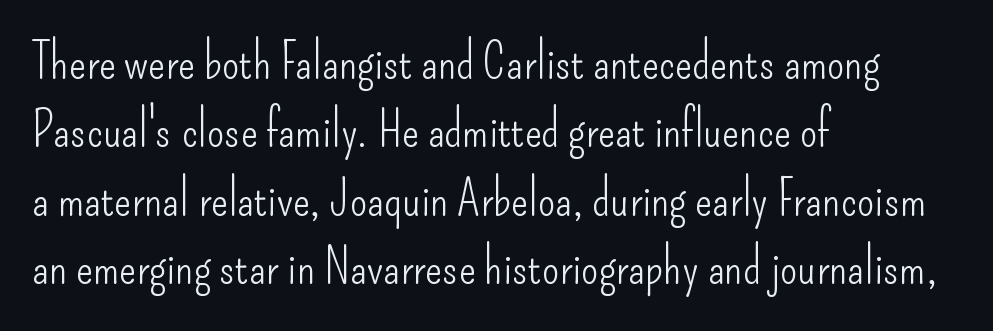
{"serif": "no", "italic": "no", "bold": "no", "weight": "light", "width": "condensed", "stroke_contrast": "low", "x_height": "small", "monospaced": "no", "underline": "no", "align": "left", "line_spacing": "normal", "line_spacing_ratio": 1.37, "letter_spacing": "normal", "letter_spacing_em": 0.0, "glyph_px": 50}
